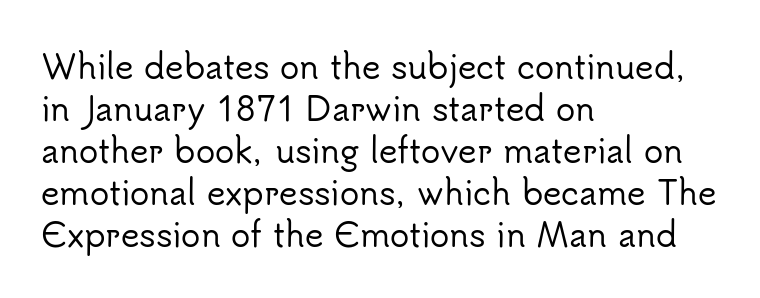
{"serif": "no", "italic": "no", "width": "normal", "stroke_contrast": "low", "x_height": "small", "monospaced": "no", "underline": "no", "align": "left", "line_spacing": "normal", "line_spacing_ratio": 1.31, "letter_spacing": "normal", "letter_spacing_em": 0.0, "glyph_px": 32}
